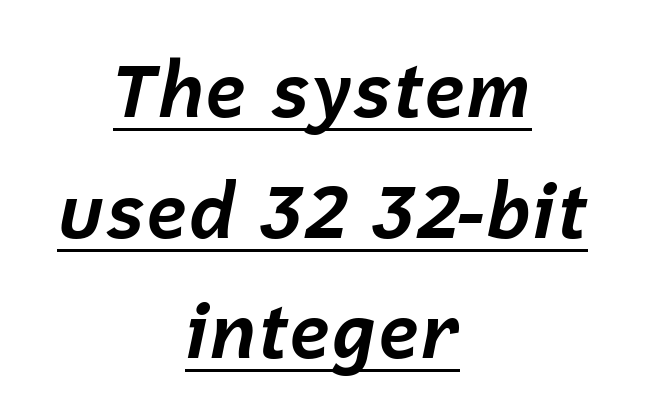
The image shows 75 px bold type, italic (leaning right); set centered, normal line spacing (1.61x), normal letter spacing, underlined; low stroke contrast and a medium x-height.
